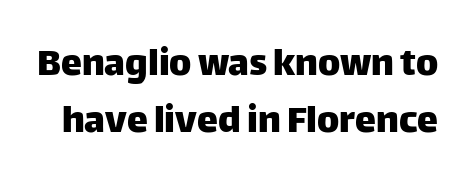
Q: Is the text italic (slanted)? A: No, it is upright.
Q: Is the typeface a serif or a sans-serif typeface? A: Sans-serif.
Q: Is the text underlined? A: No.
Q: Is the spacing between letters normal or unusually wide? A: Normal.
Q: Is the spacing between lines tight, normal or loose? A: Normal.
Q: Width (condensed, normal, or wide)? A: Normal.
Q: Stroke contrast? A: Low.
Q: x-height? A: Large.
Q: Monospaced? A: No.
